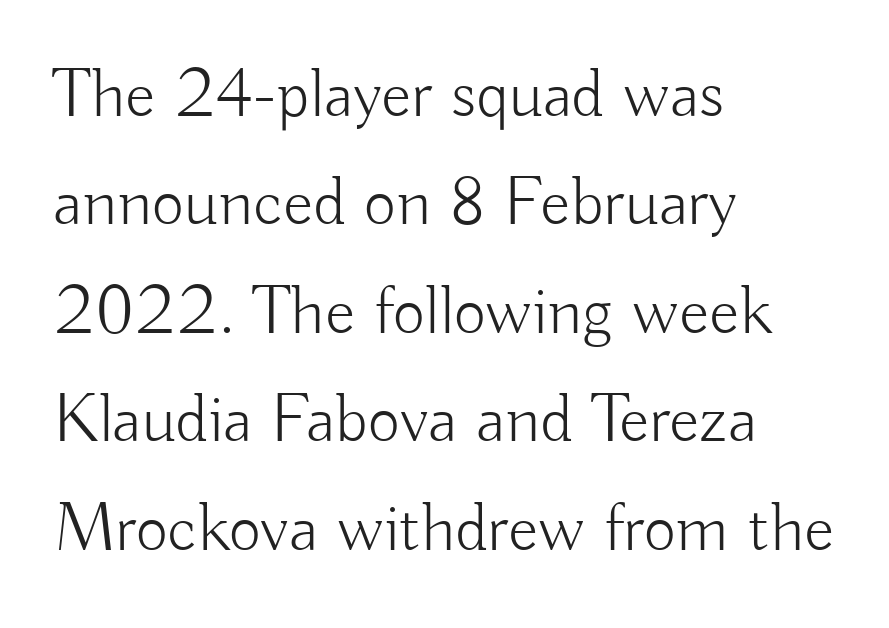
This is the regular roman posture of the typeface. The rendering uses natural spacing where letterforms have individual widths. Only glyphs here, with clear space below each row. In terms of letterform style, serifs are entirely absent. Words appear dense and cohesive because spacing is normal.
